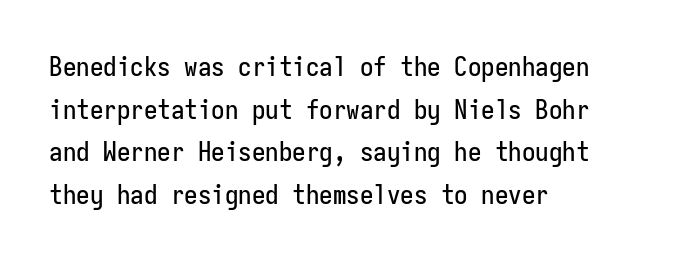
The image shows 27 px text type, upright; set left-aligned, normal line spacing (1.58x), normal letter spacing, not underlined.
